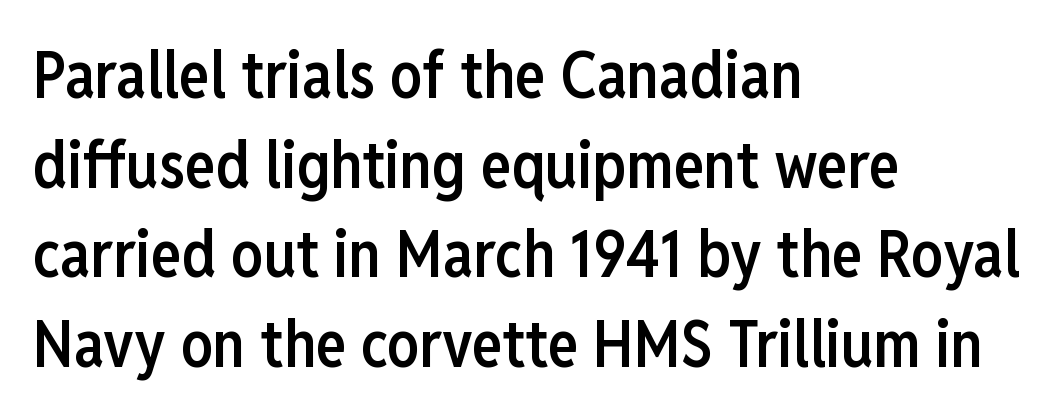
Only glyphs here, with clear space below each row. Weight check: semibold — heavier than regular, not quite bold. Grotesque or geometric, the face here clearly has no serifs. Each line starts at the same left margin while the right side varies.
